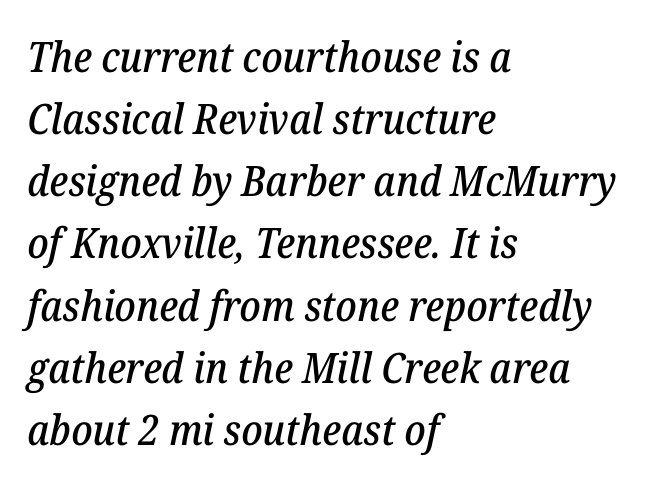
The image shows 42 px serif type, italic (leaning right); set left-aligned, normal line spacing (1.48x), normal letter spacing, not underlined; low stroke contrast and a medium x-height.
